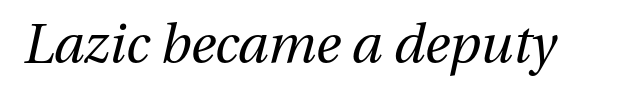
{"italic": "yes", "lean": "right", "slant_degrees": 13, "bold": "no", "weight": "regular", "width": "normal", "stroke_contrast": "medium", "x_height": "medium", "monospaced": "no", "underline": "no", "letter_spacing": "normal", "letter_spacing_em": 0.0, "glyph_px": 53}
